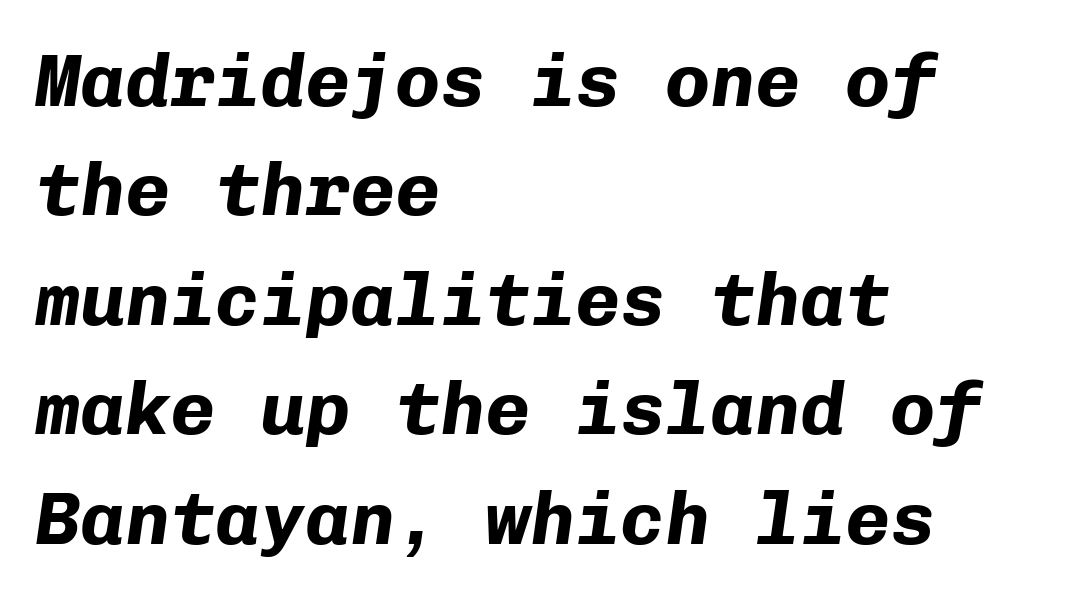
Q: Is the text bold? A: Yes.
Q: Is the text italic (slanted)? A: Yes, it leans right by about 8 degrees.
Q: Is the text underlined? A: No.
Q: How is the paragraph aligned? A: Left-aligned.
Q: Is the spacing between letters normal or unusually wide? A: Normal.
Q: Is the spacing between lines tight, normal or loose? A: Normal.
Q: Width (condensed, normal, or wide)? A: Normal.
Q: Stroke contrast? A: Low.
Q: x-height? A: Medium.
Q: Monospaced? A: Yes.
